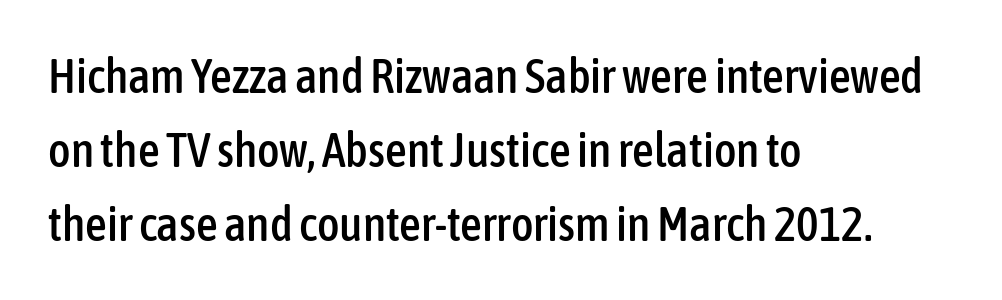
{"serif": "no", "italic": "no", "width": "condensed", "stroke_contrast": "low", "x_height": "medium", "monospaced": "no", "underline": "no", "align": "left", "line_spacing": "normal", "line_spacing_ratio": 1.54, "letter_spacing": "normal", "letter_spacing_em": 0.0, "glyph_px": 48}
